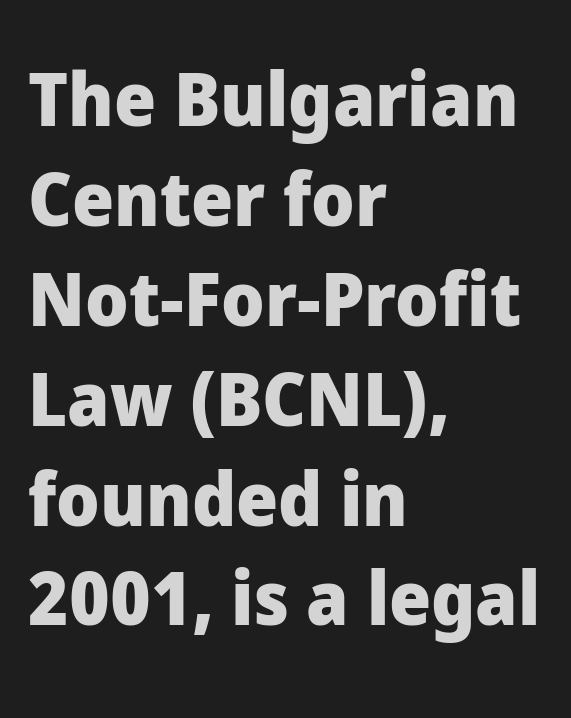
{"serif": "no", "italic": "no", "bold": "yes", "weight": "heavy", "width": "normal", "stroke_contrast": "low", "x_height": "medium", "monospaced": "no", "underline": "no", "align": "left", "line_spacing": "normal", "line_spacing_ratio": 1.35, "letter_spacing": "normal", "letter_spacing_em": 0.0, "glyph_px": 74}
